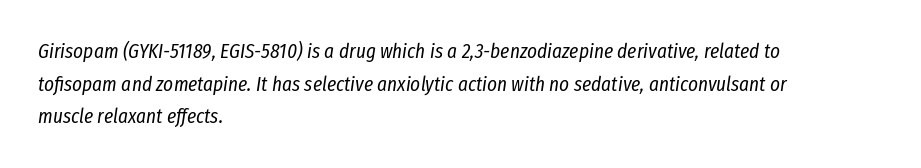
The image shows 21 px text type, italic (leaning right); set left-aligned, normal line spacing (1.55x), normal letter spacing, not underlined.
